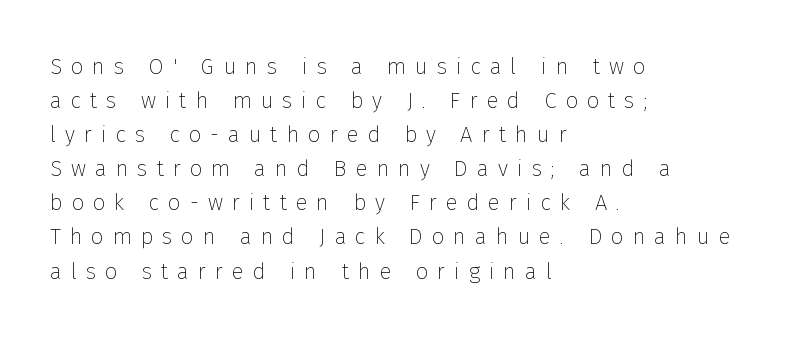
The image shows 22 px text type, upright; set left-aligned, normal line spacing (1.55x), unusually wide letter spacing (+0.41 em), not underlined.
